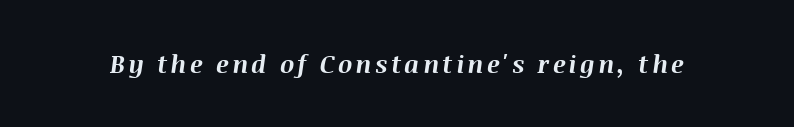
Q: Is the text bold? A: Yes.
Q: Is the text italic (slanted)? A: Yes, it leans right by about 8 degrees.
Q: Is the text underlined? A: No.
